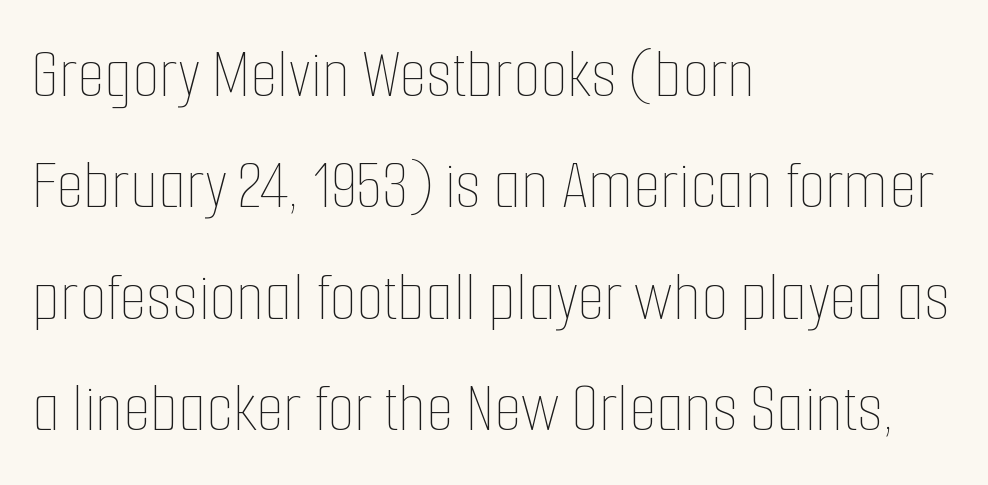
The image shows 71 px thin, condensed type, upright; set left-aligned, normal line spacing (1.57x), normal letter spacing, not underlined; low stroke contrast and a medium x-height.
